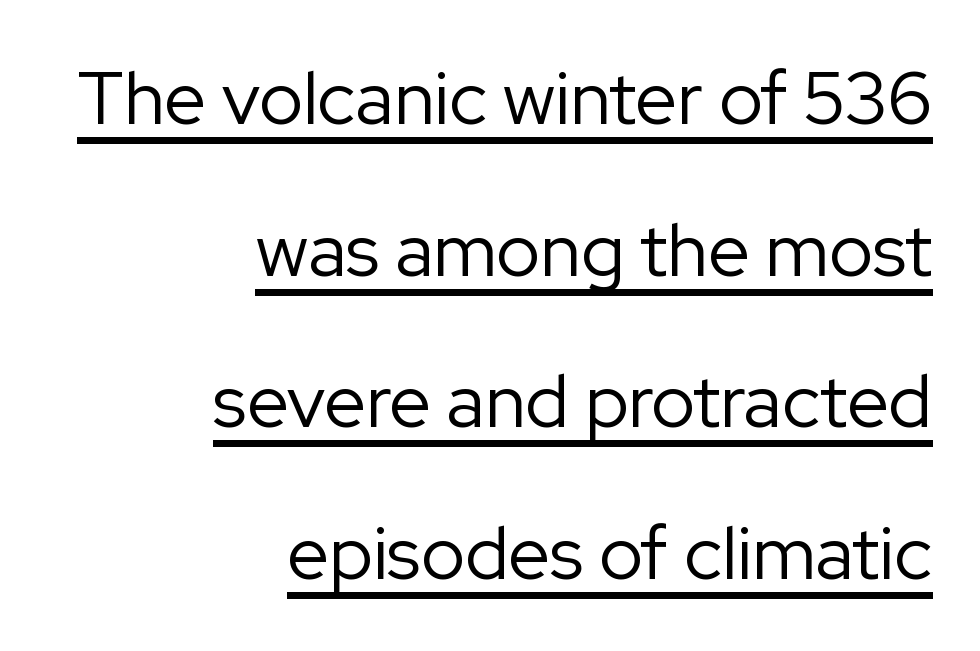
The cut favours lightness, reaching ordinary text weight at its darkest. The type sits square on the baseline with zero lean. The face used here is a sans, in the tradition of grotesques and geometrics. These lines are rendered in a variable-pitch font. The compositor pushed each line to the right boundary. Each new line begins a long way beneath the previous one.
